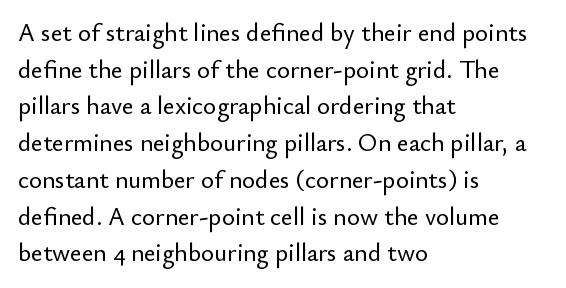
The image shows 25 px text type, upright; set left-aligned, normal line spacing (1.47x), normal letter spacing, not underlined.
